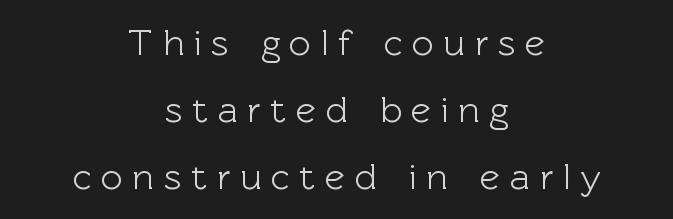
{"serif": "no", "italic": "no", "width": "normal", "x_height": "medium", "monospaced": "no", "underline": "no", "align": "center", "line_spacing_ratio": 1.76, "letter_spacing": "wide", "letter_spacing_em": 0.25, "glyph_px": 38}
